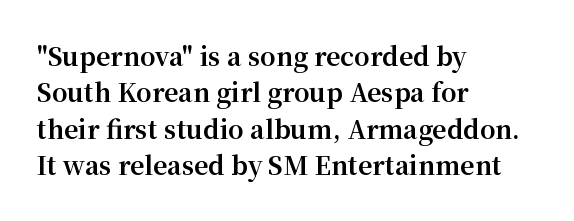
Q: Is the text bold? A: Yes.
Q: Is the text italic (slanted)? A: No, it is upright.
Q: Is the text underlined? A: No.
Q: How is the paragraph aligned? A: Left-aligned.
Q: Is the spacing between letters normal or unusually wide? A: Normal.
Q: Is the spacing between lines tight, normal or loose? A: Normal.
